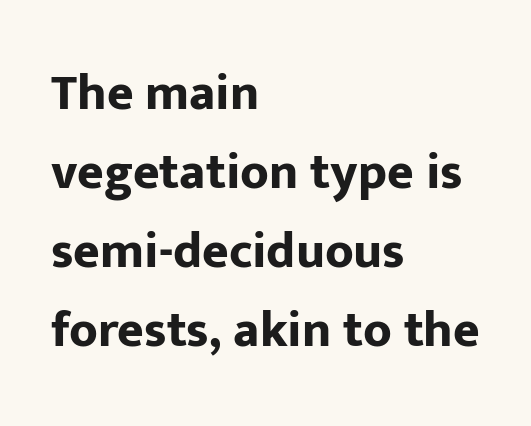
{"serif": "no", "italic": "no", "bold": "yes", "weight": "bold", "width": "normal", "stroke_contrast": "low", "x_height": "medium", "monospaced": "no", "underline": "no", "align": "left", "line_spacing": "normal", "line_spacing_ratio": 1.55, "letter_spacing": "normal", "letter_spacing_em": 0.0, "glyph_px": 51}
